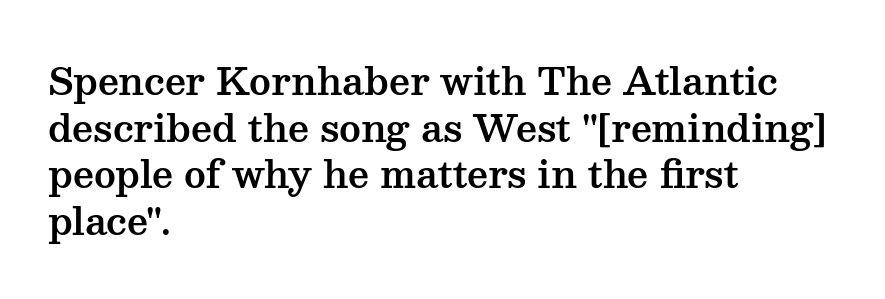
The image shows 37 px wide serif type, upright; set left-aligned, normal line spacing (1.26x), normal letter spacing, not underlined; medium stroke contrast and a medium x-height.
